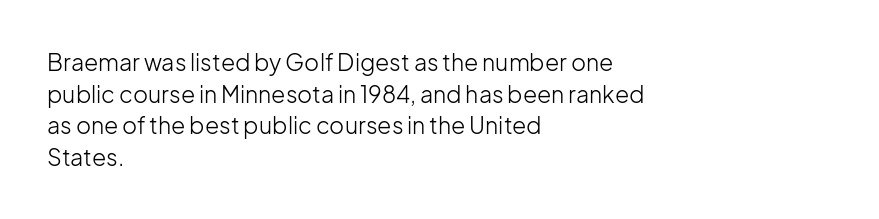
The image shows 23 px text type, upright; set left-aligned, normal line spacing (1.37x), normal letter spacing, not underlined.
